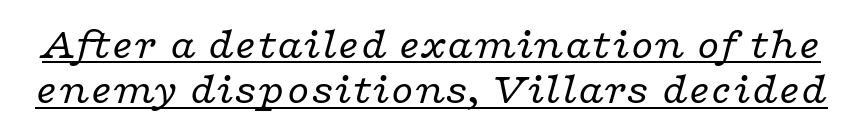
Q: Is the text bold? A: No.
Q: Is the text italic (slanted)? A: Yes, it leans right by about 16 degrees.
Q: Is the typeface a serif or a sans-serif typeface? A: Serif.
Q: Is the text underlined? A: Yes.
Q: Is the spacing between letters normal or unusually wide? A: Normal.
Q: Is the spacing between lines tight, normal or loose? A: Tight.
Q: Width (condensed, normal, or wide)? A: Wide.
Q: Stroke contrast? A: Low.
Q: x-height? A: Medium.
Q: Monospaced? A: No.
